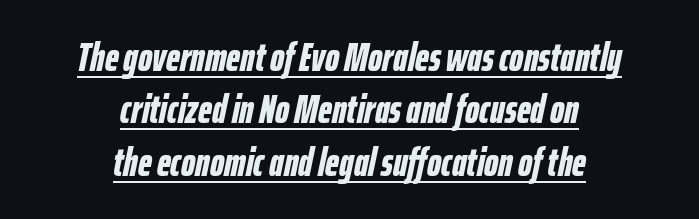
Varying glyph widths throughout — classic text-font behaviour. Every word sits above its own underline. As a designer I'd log this as weight 700, bold. In CSS terms this would be text-align: center. When letters slant like this, we call the style italic. This block has exactly the height ordinary leading produces.
